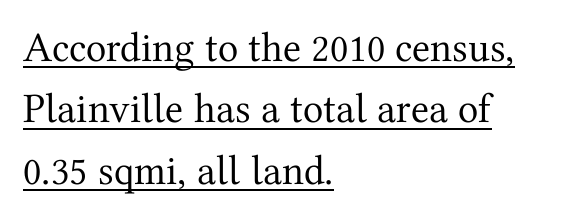
Q: Is the text bold? A: No.
Q: Is the text italic (slanted)? A: No, it is upright.
Q: Is the typeface a serif or a sans-serif typeface? A: Serif.
Q: Is the text underlined? A: Yes.
Q: How is the paragraph aligned? A: Left-aligned.
Q: Is the spacing between letters normal or unusually wide? A: Normal.
Q: Is the spacing between lines tight, normal or loose? A: Normal.
Q: Width (condensed, normal, or wide)? A: Normal.
Q: Stroke contrast? A: Medium.
Q: x-height? A: Medium.
Q: Monospaced? A: No.
